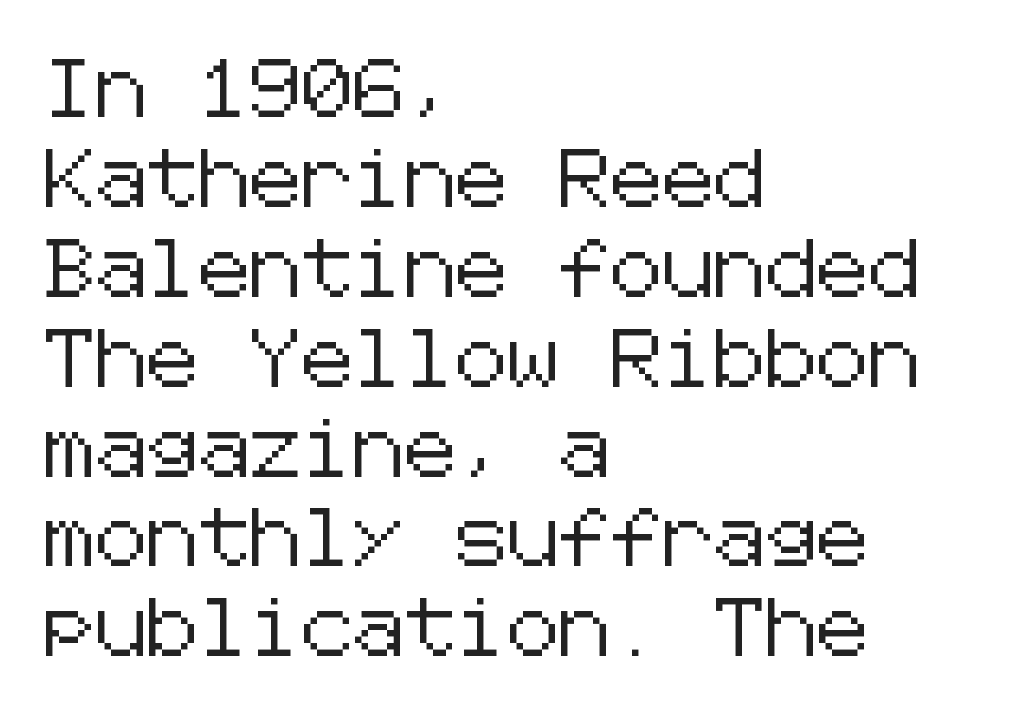
{"serif": "no", "italic": "no", "width": "normal", "stroke_contrast": "low", "x_height": "medium", "underline": "no", "align": "left", "line_spacing": "normal", "line_spacing_ratio": 1.55, "letter_spacing": "normal", "letter_spacing_em": 0.0, "glyph_px": 58}
